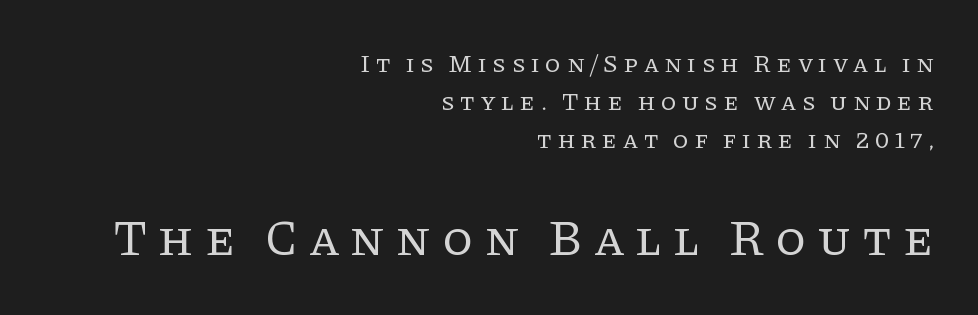
Proportional: the letters do not fall into vertical columns. Caption: expanded tracking, letters set apart. Vertical stems look standard width or narrower in stroke. Rendered with straight, roman letterforms. Block two is the big one; block one sits smaller above it.
